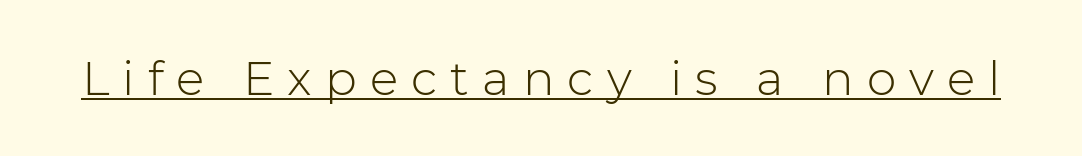
The image shows 47 px light sans-serif type, upright; set unusually wide letter spacing (+0.28 em), underlined; low stroke contrast and a medium x-height.
